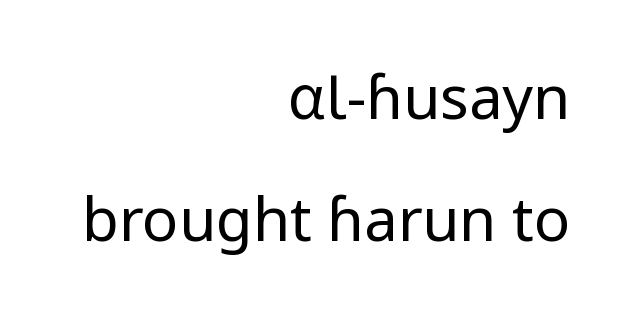
{"serif": "no", "italic": "no", "bold": "no", "weight": "regular", "width": "normal", "stroke_contrast": "low", "x_height": "medium", "monospaced": "no", "underline": "no", "align": "right", "line_spacing": "loose", "line_spacing_ratio": 2.04, "letter_spacing": "normal", "letter_spacing_em": 0.0, "glyph_px": 60}
